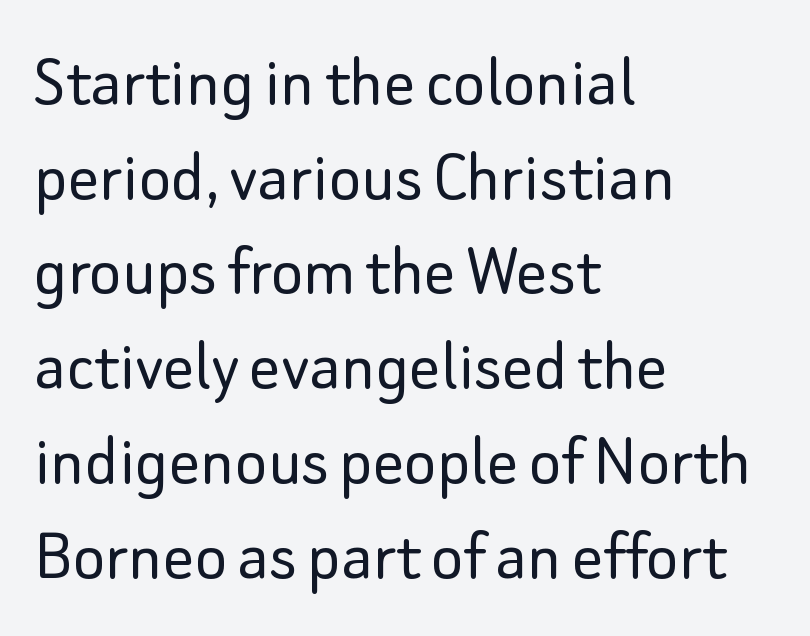
Line starts are locked; line ends wander. A typesetter would call this zero additional tracking. Type without underlining. The passage shown is typed in a proportional face where columns would drift. Typographically, this falls in the sans-serif category.
